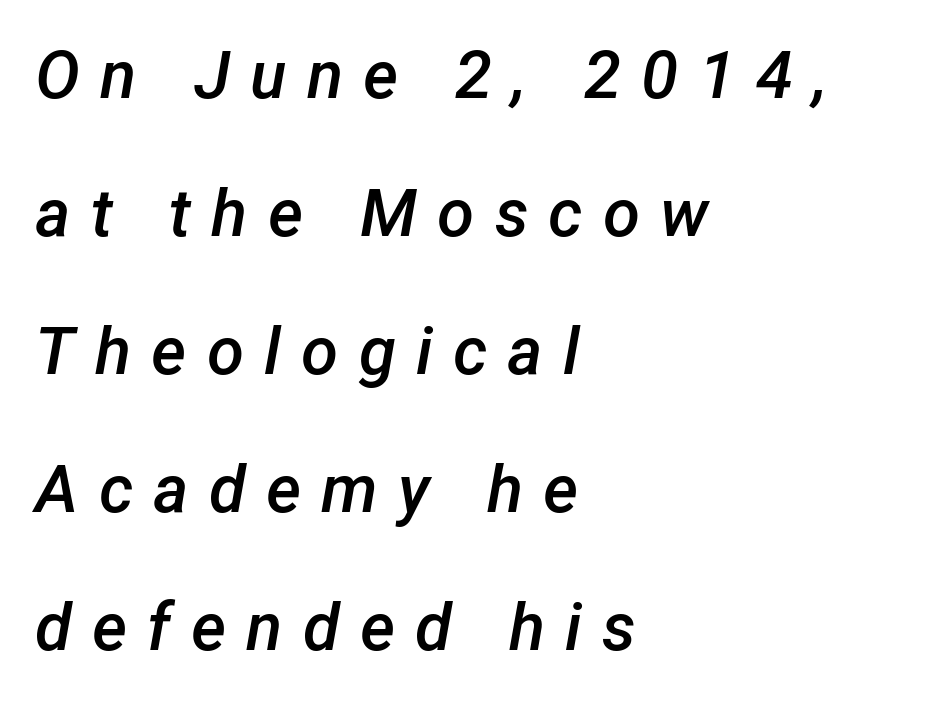
Q: Is the text bold? A: Semi-bold.
Q: Is the text italic (slanted)? A: Yes, it leans right by about 12 degrees.
Q: Is the text underlined? A: No.
Q: How is the paragraph aligned? A: Left-aligned.
Q: Is the spacing between letters normal or unusually wide? A: Unusually wide.
Q: Is the spacing between lines tight, normal or loose? A: Loose.
Q: Width (condensed, normal, or wide)? A: Normal.
Q: Stroke contrast? A: Low.
Q: x-height? A: Medium.
Q: Monospaced? A: No.
